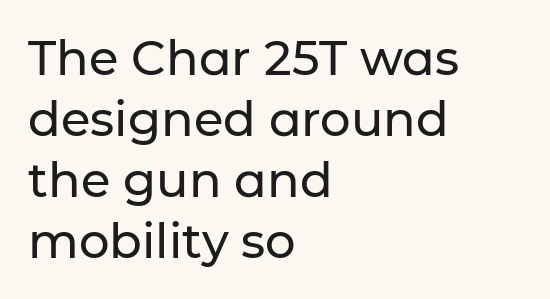
A roman cut, with each character standing at attention. Proportional: the letters do not fall into vertical columns. The space directly below the letters is spotless. This is sans-serif lettering, the kind often seen on screens and signage.
